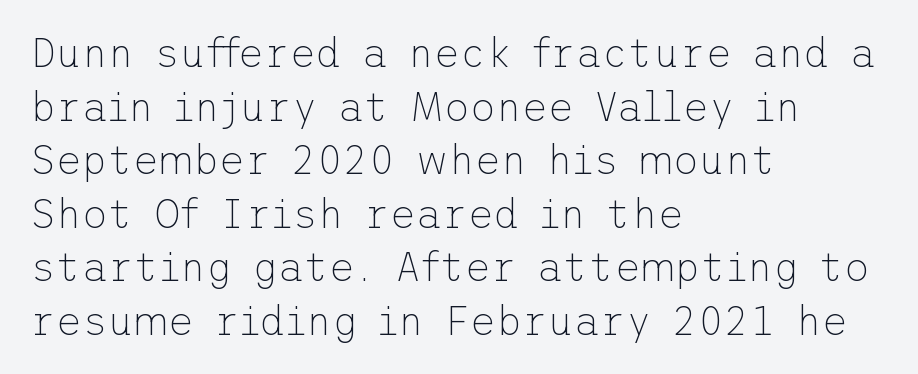
Q: Is the text bold? A: No.
Q: Is the text italic (slanted)? A: No, it is upright.
Q: Is the typeface a serif or a sans-serif typeface? A: Sans-serif.
Q: Is the text underlined? A: No.
Q: How is the paragraph aligned? A: Left-aligned.
Q: Is the spacing between letters normal or unusually wide? A: Normal.
Q: Is the spacing between lines tight, normal or loose? A: Normal.
Q: Width (condensed, normal, or wide)? A: Normal.
Q: Stroke contrast? A: Low.
Q: x-height? A: Medium.
